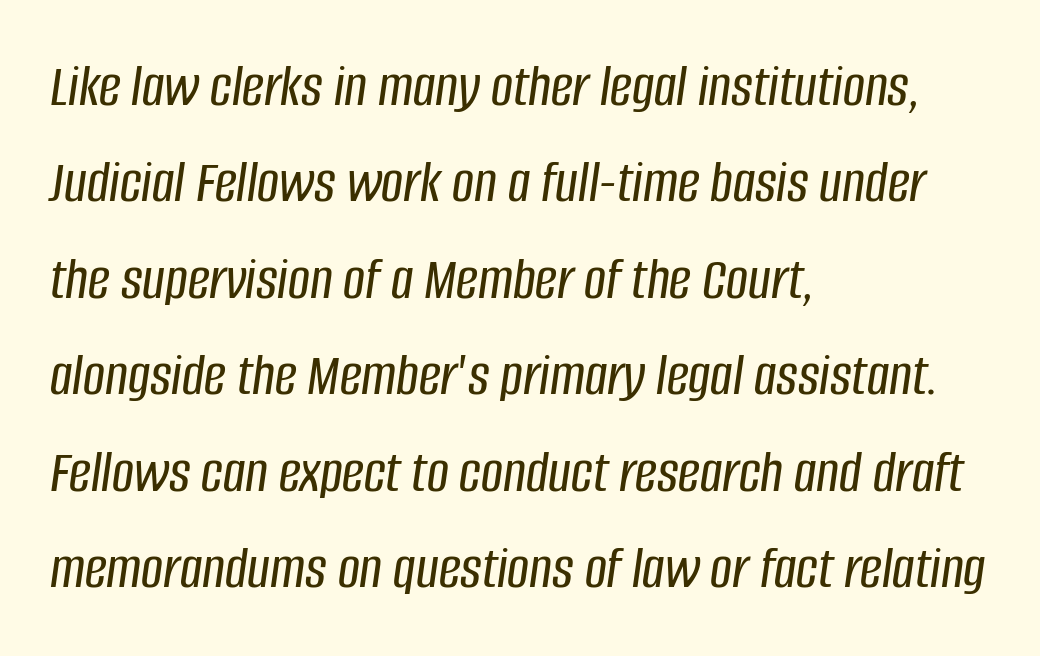
Q: Is the text italic (slanted)? A: Yes, it leans right by about 8 degrees.
Q: Is the text underlined? A: No.
Q: How is the paragraph aligned? A: Left-aligned.
Q: Is the spacing between letters normal or unusually wide? A: Normal.
Q: Is the spacing between lines tight, normal or loose? A: Normal.
Q: Width (condensed, normal, or wide)? A: Condensed.
Q: Stroke contrast? A: Low.
Q: x-height? A: Large.
Q: Monospaced? A: No.
